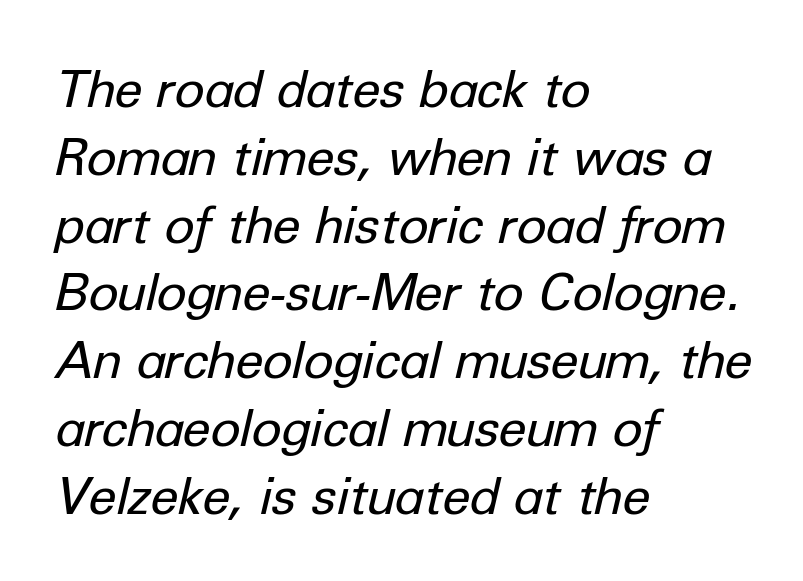
{"italic": "yes", "lean": "right", "slant_degrees": 12, "bold": "no", "weight": "regular", "width": "normal", "stroke_contrast": "low", "x_height": "medium", "monospaced": "no", "underline": "no", "align": "left", "line_spacing": "normal", "line_spacing_ratio": 1.33, "letter_spacing": "normal", "letter_spacing_em": 0.0, "glyph_px": 51}
